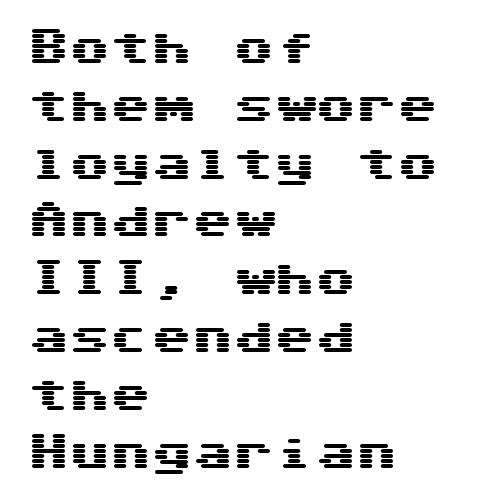
The image shows 41 px wide sans-serif type, upright, monospaced; set left-aligned, normal line spacing (1.41x), normal letter spacing, not underlined; medium stroke contrast and a medium x-height.
